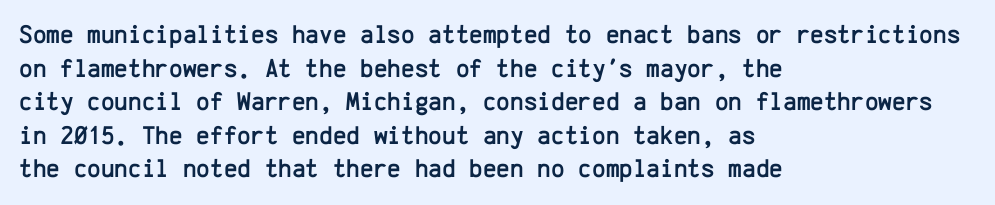
The image shows 26 px text type, upright; set left-aligned, normal line spacing (1.29x), normal letter spacing, not underlined.
